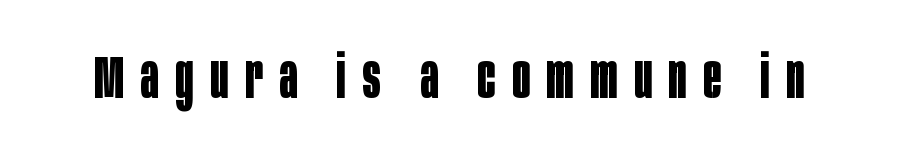
Q: Is the text bold? A: Yes.
Q: Is the text italic (slanted)? A: No, it is upright.
Q: Is the typeface a serif or a sans-serif typeface? A: Sans-serif.
Q: Is the text underlined? A: No.
Q: Is the spacing between letters normal or unusually wide? A: Unusually wide.
Q: Width (condensed, normal, or wide)? A: Condensed.
Q: Stroke contrast? A: Low.
Q: x-height? A: Large.
Q: Monospaced? A: No.
